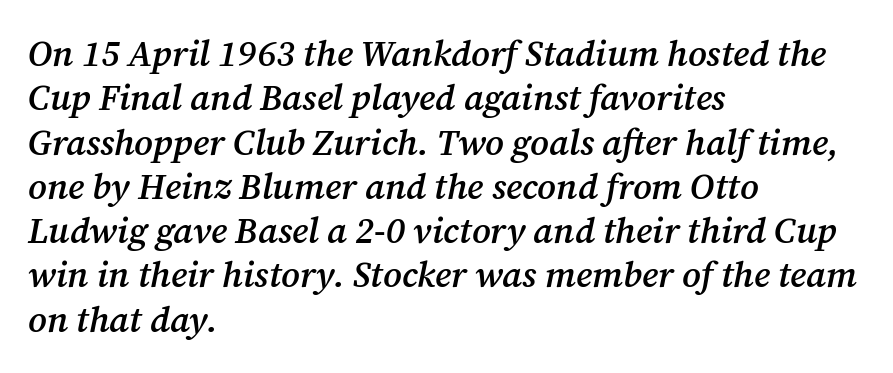
The image shows 36 px semibold serif type, italic (leaning right); set left-aligned, line spacing 1.23x, normal letter spacing, not underlined; medium stroke contrast and a medium x-height.
